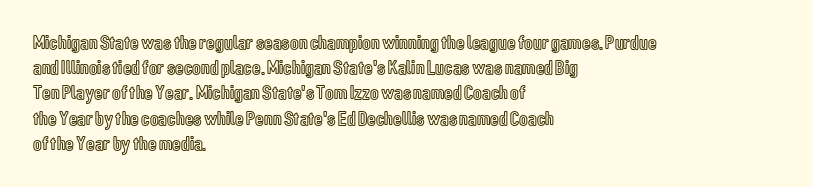
{"italic": "no", "underline": "no", "align": "left", "line_spacing": "normal", "line_spacing_ratio": 1.26, "letter_spacing": "normal", "letter_spacing_em": 0.0, "glyph_px": 20}
